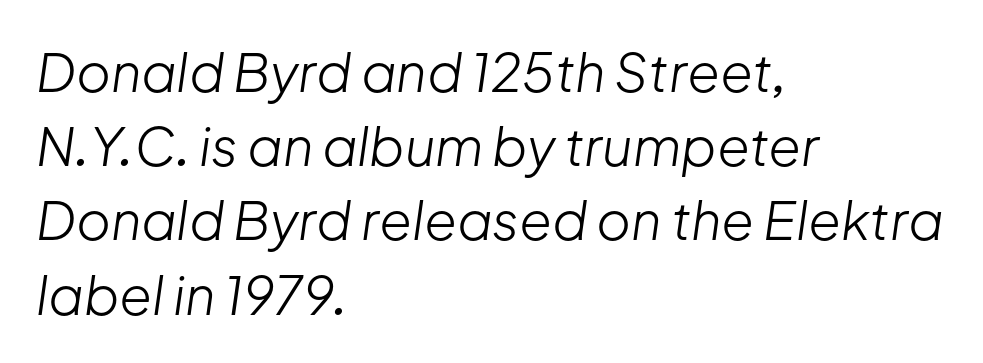
{"italic": "yes", "lean": "right", "slant_degrees": 8, "bold": "no", "weight": "light", "width": "normal", "stroke_contrast": "low", "x_height": "medium", "monospaced": "no", "underline": "no", "align": "left", "line_spacing": "normal", "line_spacing_ratio": 1.4, "letter_spacing": "normal", "letter_spacing_em": 0.0, "glyph_px": 53}
